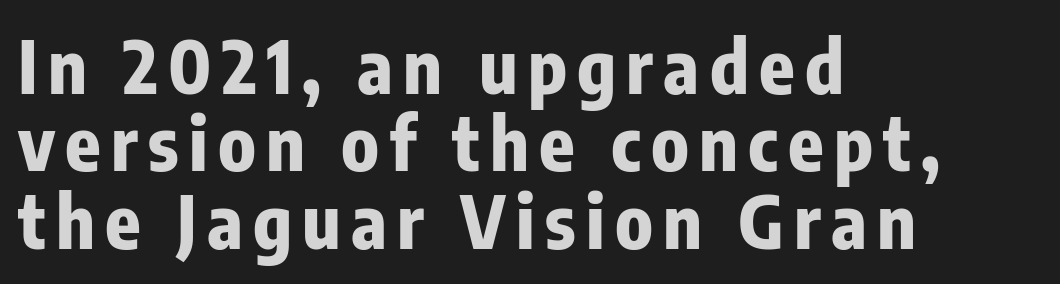
{"serif": "no", "italic": "no", "bold": "yes", "weight": "bold", "width": "condensed", "stroke_contrast": "low", "x_height": "medium", "monospaced": "no", "underline": "no", "align": "left", "line_spacing": "tight", "line_spacing_ratio": 1.06, "glyph_px": 73}
